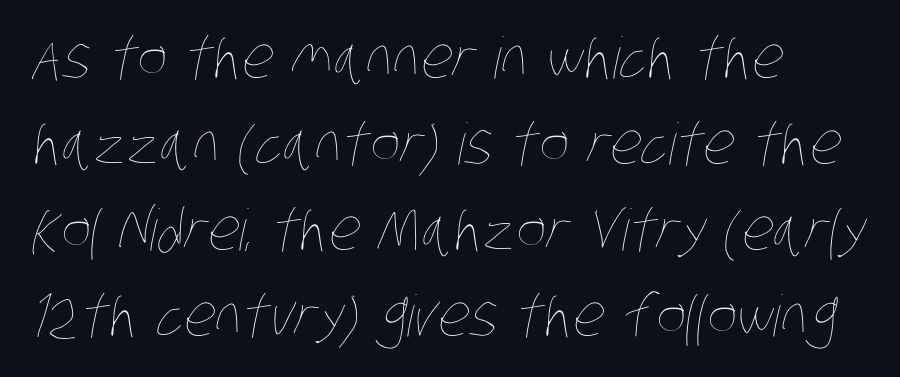
The image shows 57 px thin, condensed type; set left-aligned, normal line spacing (1.51x), normal letter spacing, not underlined; low stroke contrast and a large x-height.
